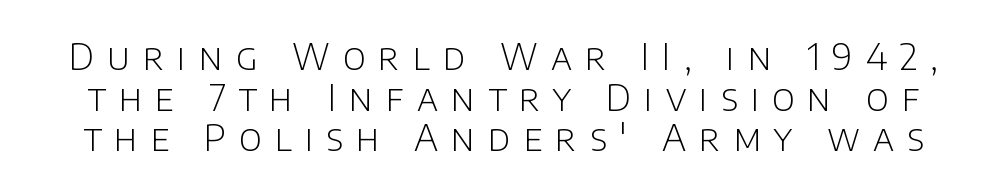
{"serif": "no", "italic": "no", "bold": "no", "weight": "light", "width": "normal", "stroke_contrast": "low", "x_height": "large", "monospaced": "no", "underline": "no", "line_spacing": "tight", "line_spacing_ratio": 1.1, "letter_spacing": "wide", "letter_spacing_em": 0.35, "glyph_px": 37}
